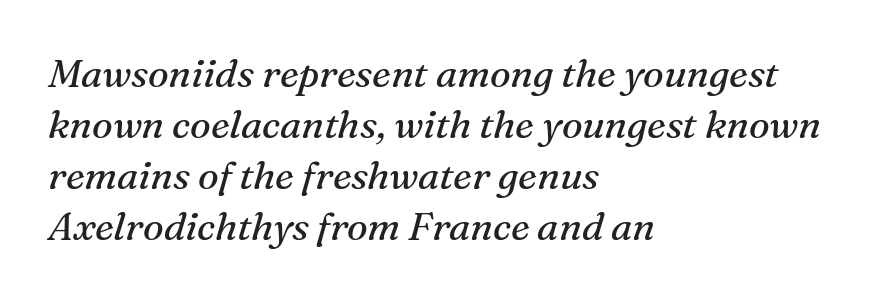
Q: Is the text bold? A: No.
Q: Is the text italic (slanted)? A: Yes, it leans right by about 16 degrees.
Q: Is the typeface a serif or a sans-serif typeface? A: Serif.
Q: Is the text underlined? A: No.
Q: How is the paragraph aligned? A: Left-aligned.
Q: Is the spacing between letters normal or unusually wide? A: Normal.
Q: Is the spacing between lines tight, normal or loose? A: Normal.
Q: Width (condensed, normal, or wide)? A: Normal.
Q: Stroke contrast? A: Medium.
Q: x-height? A: Medium.
Q: Monospaced? A: No.
